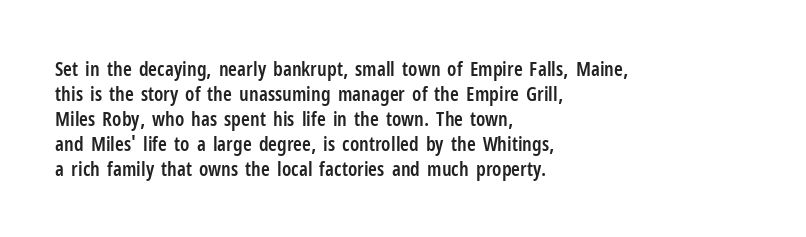
{"italic": "no", "bold": "semi", "underline": "no", "align": "left", "line_spacing": "normal", "line_spacing_ratio": 1.25, "letter_spacing": "normal", "letter_spacing_em": 0.0, "glyph_px": 20}
